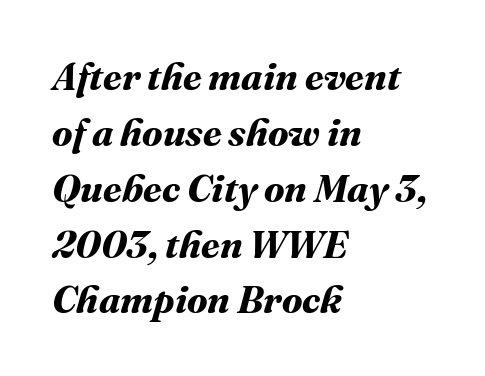
The image shows 38 px bold type; set left-aligned, normal line spacing (1.47x), normal letter spacing, not underlined; medium stroke contrast and a medium x-height.
